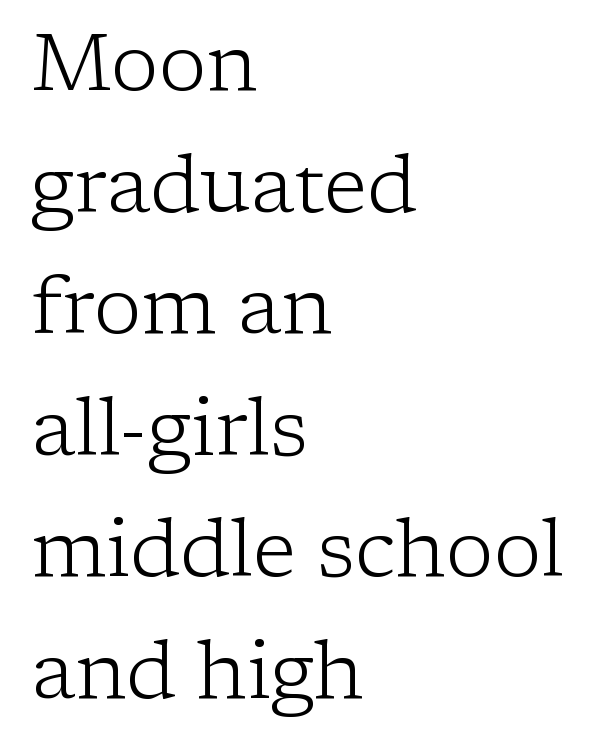
{"serif": "yes", "italic": "no", "bold": "no", "weight": "light", "width": "normal", "stroke_contrast": "low", "x_height": "medium", "monospaced": "no", "underline": "no", "align": "left", "line_spacing": "normal", "line_spacing_ratio": 1.52, "letter_spacing": "normal", "letter_spacing_em": 0.0, "glyph_px": 80}
